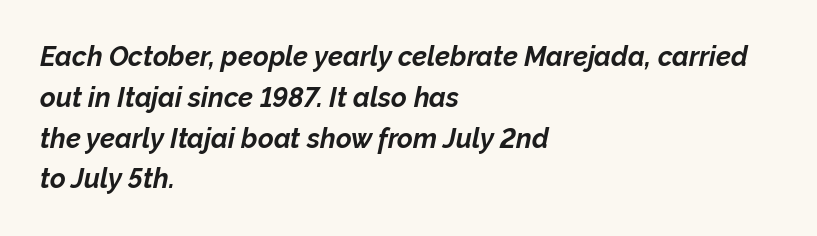
{"italic": "yes", "lean": "right", "slant_degrees": 12, "bold": "yes", "underline": "no", "align": "left", "line_spacing": "normal", "line_spacing_ratio": 1.51, "letter_spacing": "normal", "letter_spacing_em": 0.0, "glyph_px": 27}
